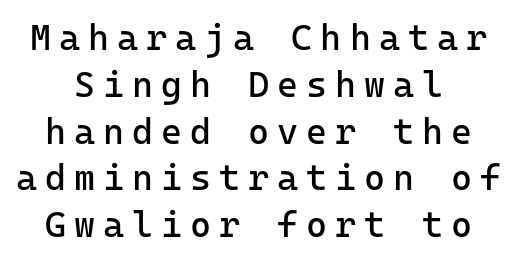
Check the space under the baseline: it is left empty. Stems here are at most as thick as an everyday book face. Looks like terminal output: every glyph gets an equal slot. These lines sit exactly where default settings would place them.
